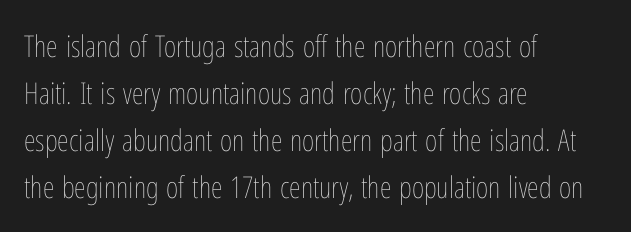
The image shows 30 px thin, condensed type, upright; set left-aligned, normal line spacing (1.57x), normal letter spacing, not underlined; low stroke contrast and a medium x-height.
